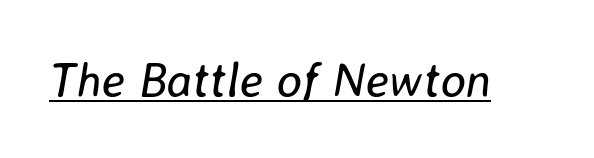
The image shows 48 px regular-weight type, italic (leaning right); set normal letter spacing, underlined; low stroke contrast and a medium x-height.
